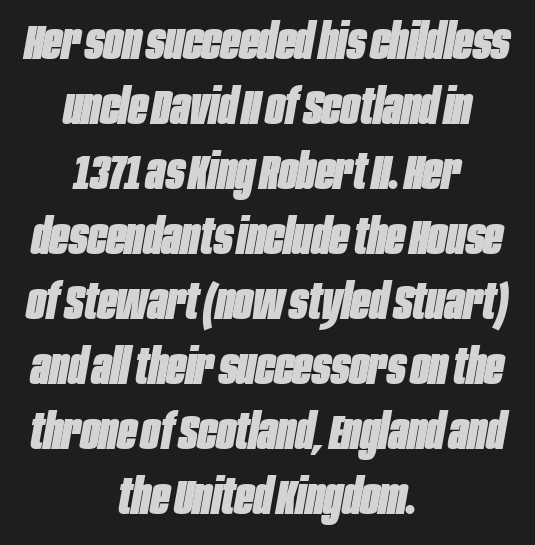
{"italic": "yes", "lean": "right", "slant_degrees": 10, "bold": "yes", "weight": "heavy", "width": "condensed", "stroke_contrast": "low", "x_height": "large", "monospaced": "no", "underline": "no", "align": "center", "line_spacing": "normal", "line_spacing_ratio": 1.3, "letter_spacing": "normal", "letter_spacing_em": 0.0, "glyph_px": 50}
